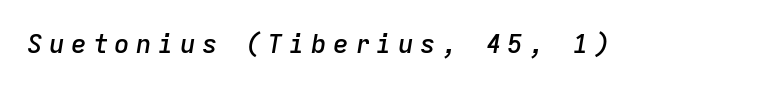
Would a proofreader flag this as italicized? Yes. Plain, unruled lines of type. Emphasis by weight is partial: semibold. The tracking jumps out immediately: characters are airy and widely separated.
